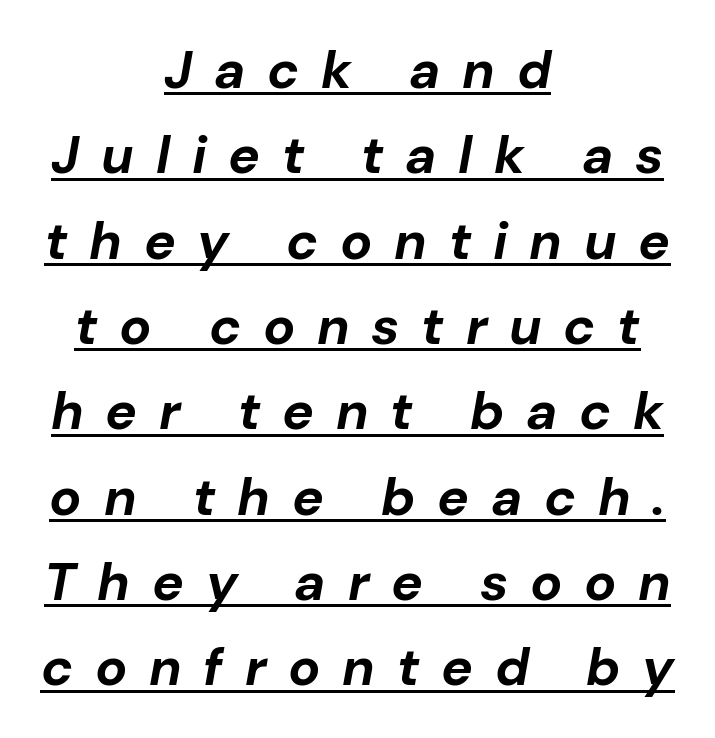
The image shows 53 px bold type, italic (leaning right); set centered, normal line spacing (1.61x), unusually wide letter spacing (+0.41 em), underlined; low stroke contrast and a medium x-height.
